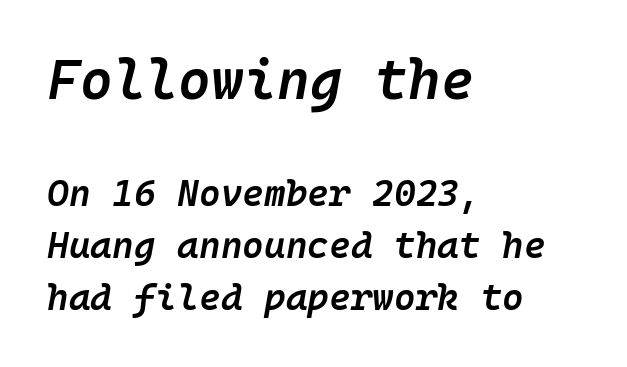
{"italic": "yes", "lean": "right", "slant_degrees": 10, "bold": "semi", "weight": "semibold", "width": "normal", "stroke_contrast": "low", "x_height": "medium", "underline": "no", "align": "left", "line_spacing": "normal", "line_spacing_ratio": 1.41, "letter_spacing": "normal", "letter_spacing_em": 0.0, "larger_block": "first", "size_ratio": 1.51, "glyph_px": 56}
